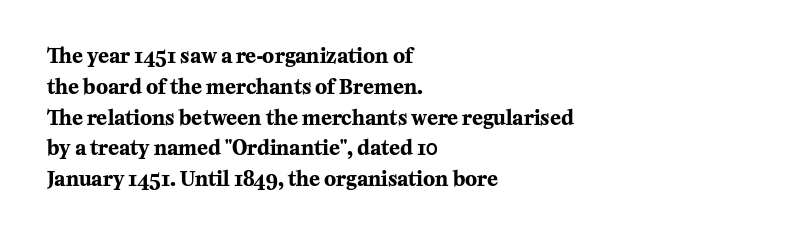
A student would call this left alignment; a typographer would say flush left, rag right. Any mark beneath the type? The region is blank. A dark, heavy texture on the line: the type is bold. The leading is moderate, giving the passage an even texture. The gaps between neighbouring characters are ordinary and unremarkable. The axis of the letterforms is exactly vertical.
